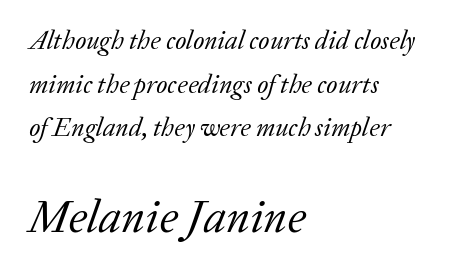
The image shows 46 px regular-weight serif type, italic (leaning right); set left-aligned, normal line spacing (1.68x), normal letter spacing, not underlined; the second (bottom) block is 1.77x larger; low stroke contrast and a medium x-height.
